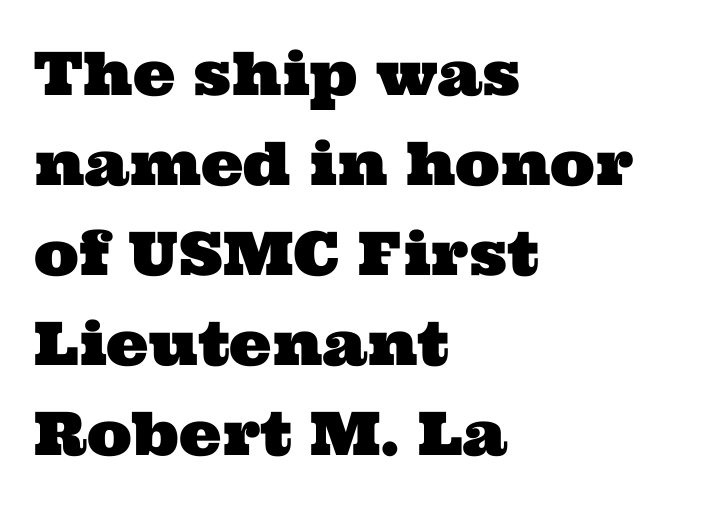
Q: Is the typeface a serif or a sans-serif typeface? A: Serif.
Q: Is the text underlined? A: No.
Q: How is the paragraph aligned? A: Left-aligned.
Q: Is the spacing between letters normal or unusually wide? A: Normal.
Q: Is the spacing between lines tight, normal or loose? A: Normal.
Q: Width (condensed, normal, or wide)? A: Wide.
Q: Stroke contrast? A: Medium.
Q: x-height? A: Medium.
Q: Monospaced? A: No.
